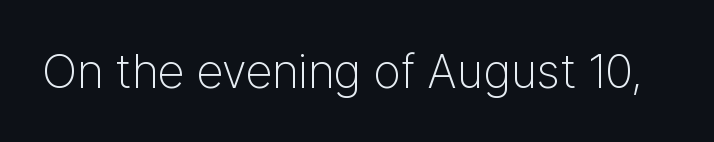
The image shows 47 px light sans-serif type, upright; set normal letter spacing, not underlined; low stroke contrast and a medium x-height.
